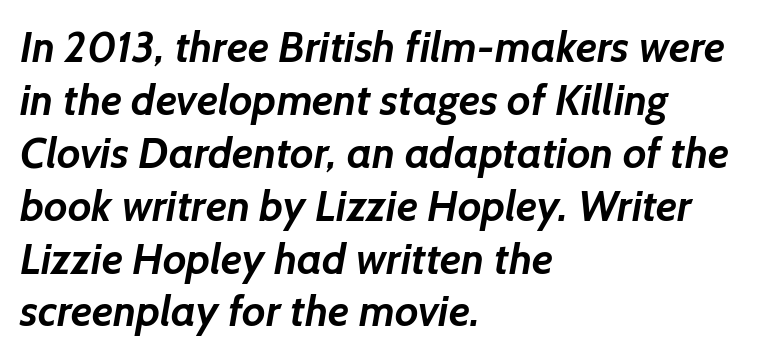
{"serif": "no", "bold": "yes", "weight": "semibold", "width": "normal", "stroke_contrast": "low", "x_height": "medium", "monospaced": "no", "underline": "no", "align": "left", "line_spacing_ratio": 1.23, "letter_spacing": "normal", "letter_spacing_em": 0.0, "glyph_px": 43}
